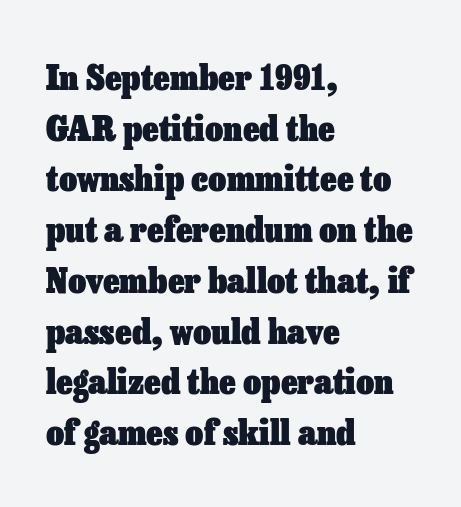
Q: Is the text bold? A: Yes.
Q: Is the text italic (slanted)? A: No, it is upright.
Q: Is the text underlined? A: No.
Q: How is the paragraph aligned? A: Left-aligned.
Q: Is the spacing between letters normal or unusually wide? A: Normal.
Q: Is the spacing between lines tight, normal or loose? A: Normal.
Q: Width (condensed, normal, or wide)? A: Normal.
Q: Stroke contrast? A: Low.
Q: x-height? A: Medium.
Q: Monospaced? A: No.
